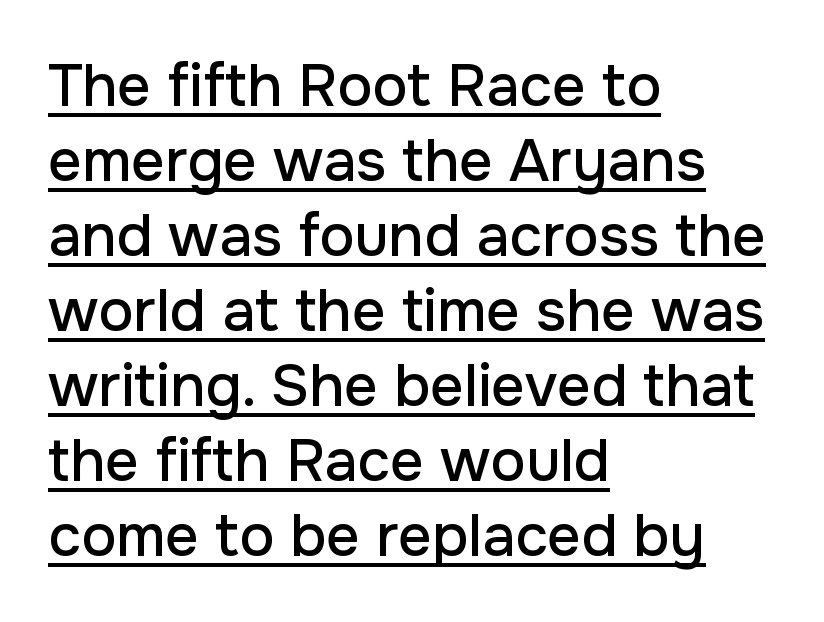
The image shows 59 px sans-serif type, upright; set left-aligned, normal line spacing (1.27x), normal letter spacing, underlined; low stroke contrast and a medium x-height.
